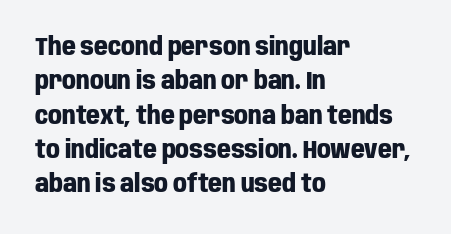
{"italic": "no", "bold": "yes", "underline": "no", "align": "left", "line_spacing": "normal", "line_spacing_ratio": 1.43, "letter_spacing": "normal", "letter_spacing_em": 0.0, "glyph_px": 24}
